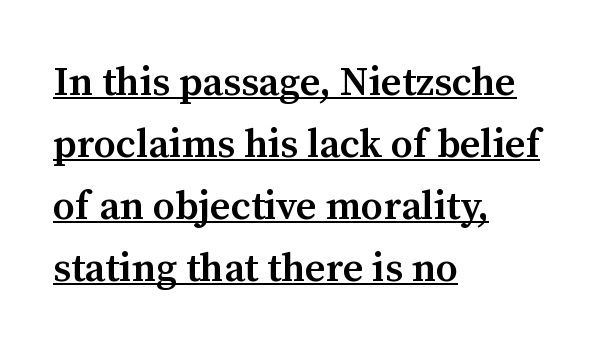
{"serif": "yes", "italic": "no", "bold": "semi", "weight": "semibold", "width": "normal", "stroke_contrast": "medium", "x_height": "medium", "monospaced": "no", "underline": "yes", "align": "left", "line_spacing": "normal", "line_spacing_ratio": 1.55, "letter_spacing": "normal", "letter_spacing_em": 0.0, "glyph_px": 40}
